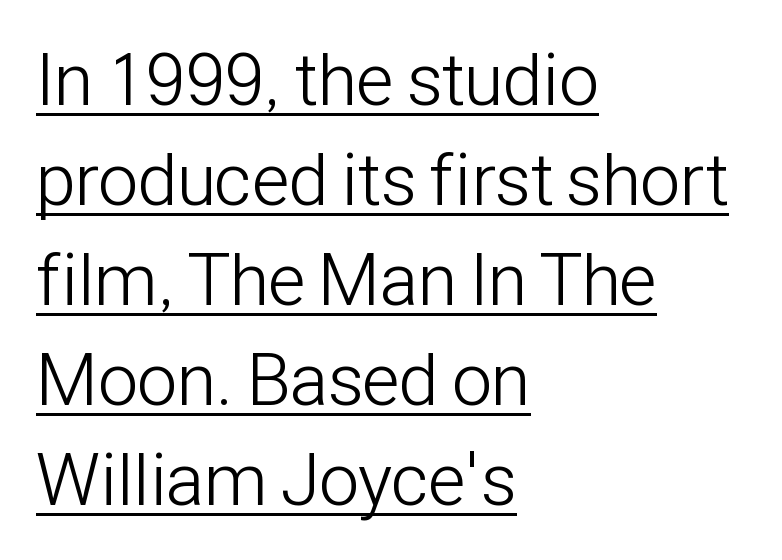
{"serif": "no", "italic": "no", "bold": "no", "weight": "light", "width": "condensed", "stroke_contrast": "low", "x_height": "medium", "monospaced": "no", "underline": "yes", "align": "left", "line_spacing": "normal", "line_spacing_ratio": 1.37, "letter_spacing": "normal", "letter_spacing_em": 0.0, "glyph_px": 73}
